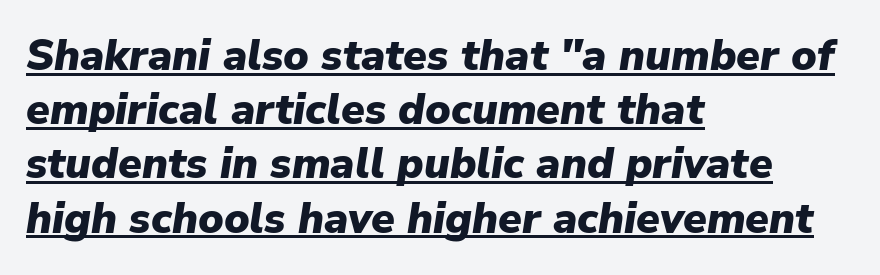
Q: Is the text bold? A: Yes.
Q: Is the text italic (slanted)? A: Yes, it leans right by about 9 degrees.
Q: Is the text underlined? A: Yes.
Q: How is the paragraph aligned? A: Left-aligned.
Q: Is the spacing between letters normal or unusually wide? A: Normal.
Q: Is the spacing between lines tight, normal or loose? A: Normal.
Q: Width (condensed, normal, or wide)? A: Normal.
Q: Stroke contrast? A: Low.
Q: x-height? A: Medium.
Q: Monospaced? A: No.
